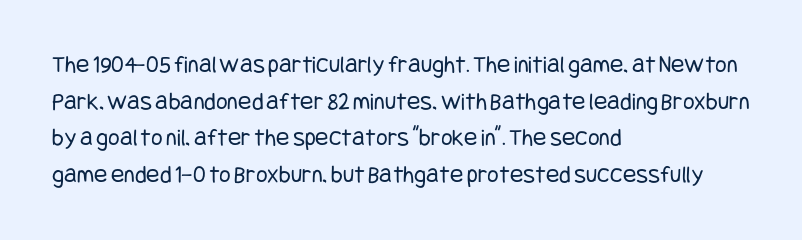
Q: Is the text bold? A: No.
Q: Is the text italic (slanted)? A: No, it is upright.
Q: Is the text underlined? A: No.
Q: How is the paragraph aligned? A: Left-aligned.
Q: Is the spacing between letters normal or unusually wide? A: Normal.
Q: Is the spacing between lines tight, normal or loose? A: Normal.
